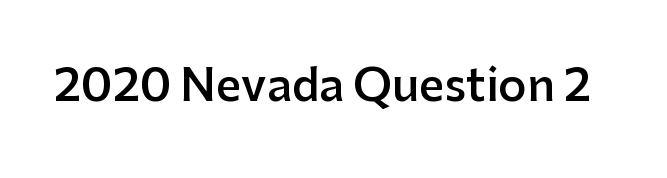
Characters remain perfectly vertical along every line. Slightly chunky letters — semibold, I'd say, not full bold. Note the varied advance widths — an 'i' is clearly narrower than an 'm'. The space beneath each line is pristine and unruled. How are the letters spaced? Ordinarily, with no added tracking.
